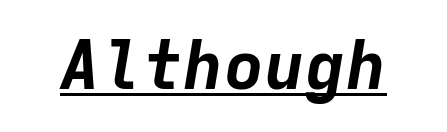
Q: Is the text bold? A: Yes.
Q: Is the text italic (slanted)? A: Yes, it leans right by about 9 degrees.
Q: Is the text underlined? A: Yes.
Q: Is the spacing between letters normal or unusually wide? A: Normal.
Q: Width (condensed, normal, or wide)? A: Normal.
Q: Stroke contrast? A: Low.
Q: x-height? A: Medium.
Q: Monospaced? A: Yes.
